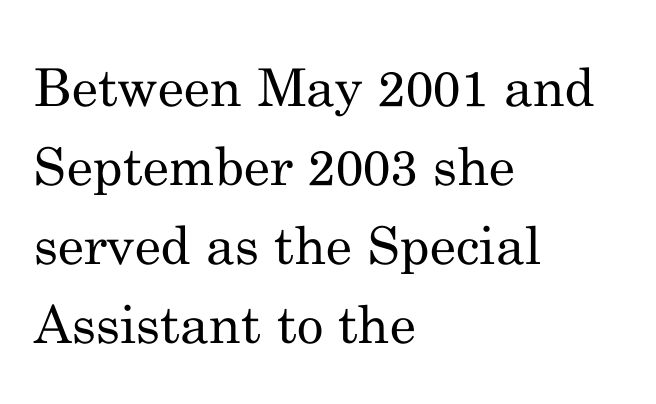
Q: Is the text bold? A: No.
Q: Is the text italic (slanted)? A: No, it is upright.
Q: Is the typeface a serif or a sans-serif typeface? A: Serif.
Q: Is the text underlined? A: No.
Q: How is the paragraph aligned? A: Left-aligned.
Q: Is the spacing between letters normal or unusually wide? A: Normal.
Q: Is the spacing between lines tight, normal or loose? A: Normal.
Q: Width (condensed, normal, or wide)? A: Normal.
Q: Stroke contrast? A: Medium.
Q: x-height? A: Small.
Q: Monospaced? A: No.
